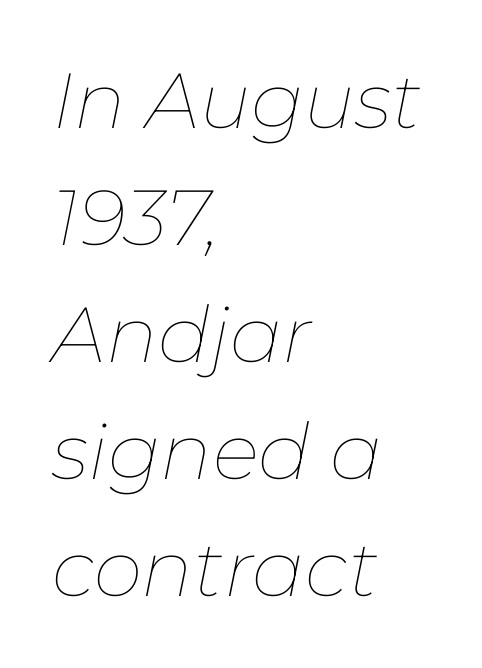
{"italic": "yes", "lean": "right", "slant_degrees": 11, "bold": "no", "weight": "thin", "width": "normal", "stroke_contrast": "low", "x_height": "medium", "monospaced": "no", "underline": "no", "align": "left", "line_spacing": "normal", "line_spacing_ratio": 1.5, "letter_spacing": "normal", "letter_spacing_em": 0.0, "glyph_px": 78}
